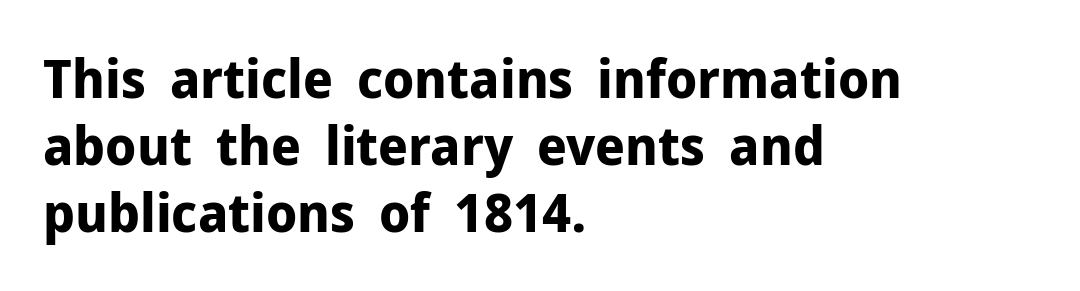
The image shows 54 px bold sans-serif type, upright; set left-aligned, line spacing 1.24x, normal letter spacing, not underlined; low stroke contrast and a medium x-height.
